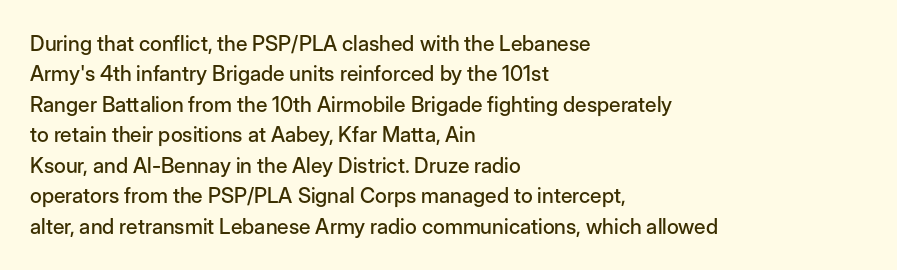
A bare baseline throughout the passage. This rendering uses left alignment, leaving the right contour irregular. Vertical strokes here are truly vertical. Glyph-to-glyph distance matches everyday printed text. If you measured baseline to baseline, you'd find a middling distance.
